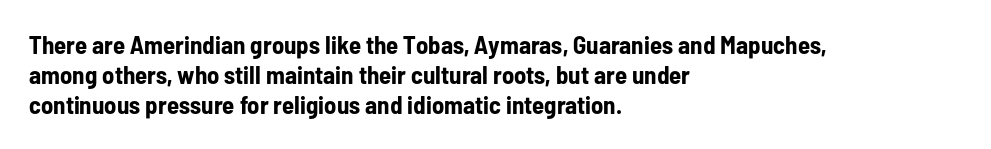
The passage shown is emphatically bold. The space directly below the letters is spotless. Tracking here is standard; glyphs follow each other at the usual distance. Where is the straight margin? On the left.
